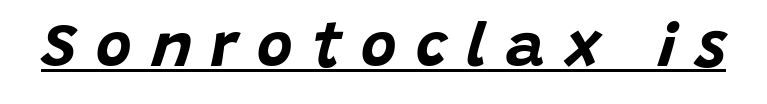
{"italic": "yes", "lean": "right", "slant_degrees": 15, "bold": "yes", "weight": "bold", "width": "normal", "stroke_contrast": "low", "x_height": "large", "monospaced": "no", "underline": "yes", "letter_spacing": "wide", "letter_spacing_em": 0.32, "glyph_px": 61}
